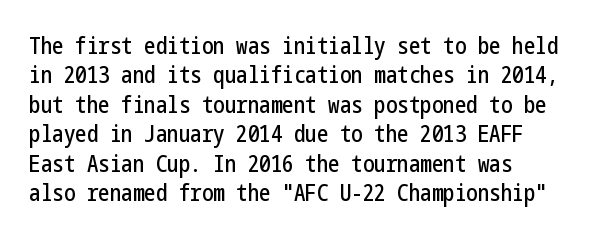
{"italic": "no", "underline": "no", "line_spacing": "normal", "line_spacing_ratio": 1.28, "letter_spacing": "normal", "letter_spacing_em": 0.0, "glyph_px": 23}
